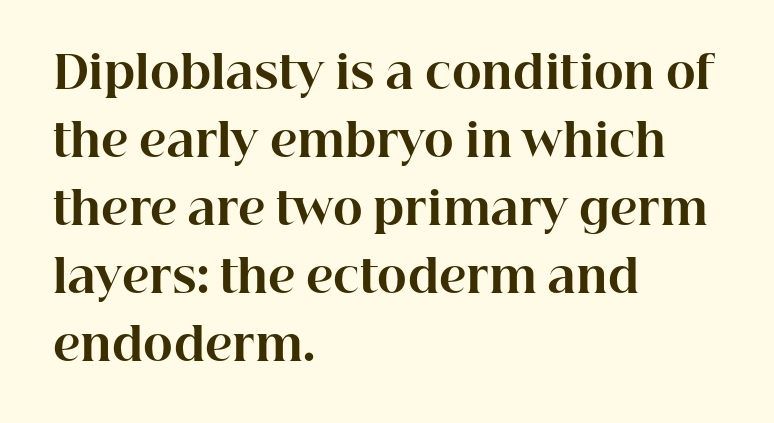
Q: Is the text bold? A: Yes.
Q: Is the text italic (slanted)? A: No, it is upright.
Q: Is the typeface a serif or a sans-serif typeface? A: Serif.
Q: Is the text underlined? A: No.
Q: How is the paragraph aligned? A: Left-aligned.
Q: Is the spacing between letters normal or unusually wide? A: Normal.
Q: Is the spacing between lines tight, normal or loose? A: Normal.
Q: Width (condensed, normal, or wide)? A: Normal.
Q: Stroke contrast? A: High.
Q: x-height? A: Medium.
Q: Monospaced? A: No.
